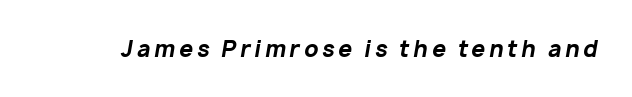
Q: Is the text bold? A: Yes.
Q: Is the text italic (slanted)? A: Yes, it leans right by about 10 degrees.
Q: Is the text underlined? A: No.
